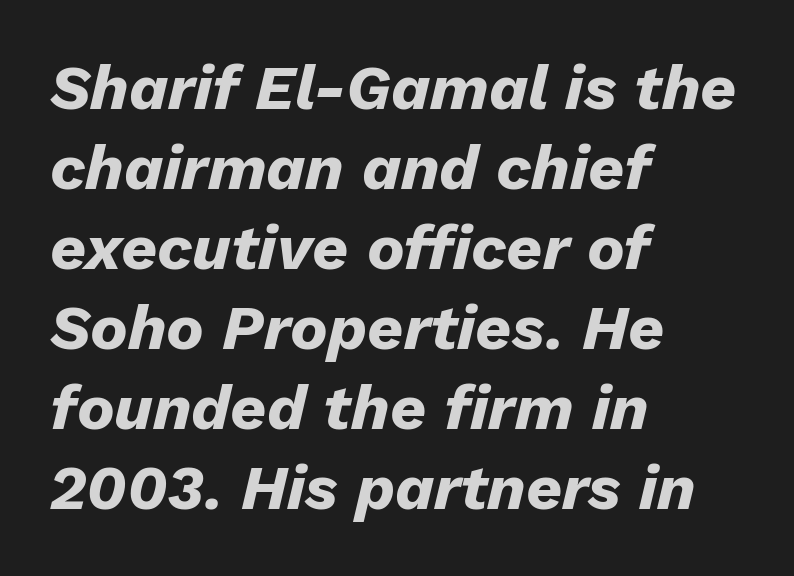
{"italic": "yes", "lean": "right", "slant_degrees": 13, "bold": "yes", "weight": "heavy", "width": "normal", "stroke_contrast": "low", "x_height": "medium", "monospaced": "no", "underline": "no", "align": "left", "line_spacing": "normal", "line_spacing_ratio": 1.27, "letter_spacing": "normal", "letter_spacing_em": 0.0, "glyph_px": 63}
